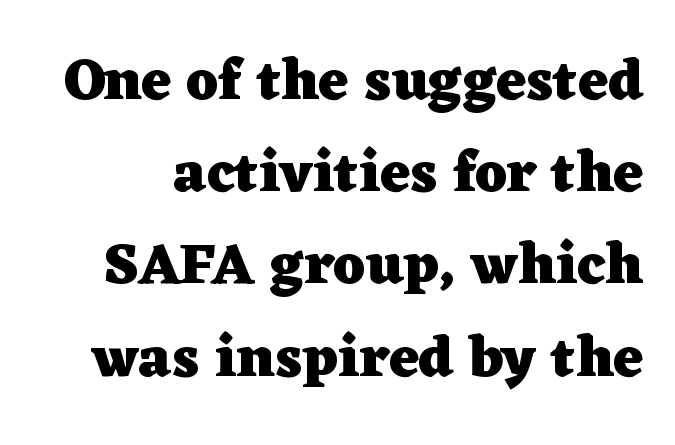
{"serif": "yes", "italic": "no", "bold": "yes", "weight": "heavy", "width": "wide", "stroke_contrast": "low", "x_height": "medium", "monospaced": "no", "underline": "no", "line_spacing": "normal", "line_spacing_ratio": 1.59, "letter_spacing": "normal", "letter_spacing_em": 0.0, "glyph_px": 58}
